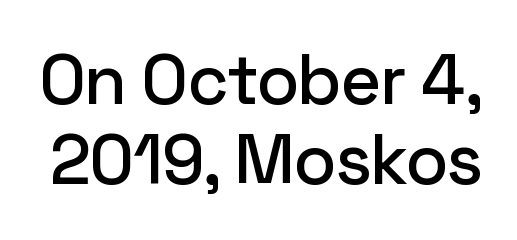
The image shows 70 px sans-serif type, upright; set tight line spacing (1.14x), normal letter spacing, not underlined; low stroke contrast and a medium x-height.
